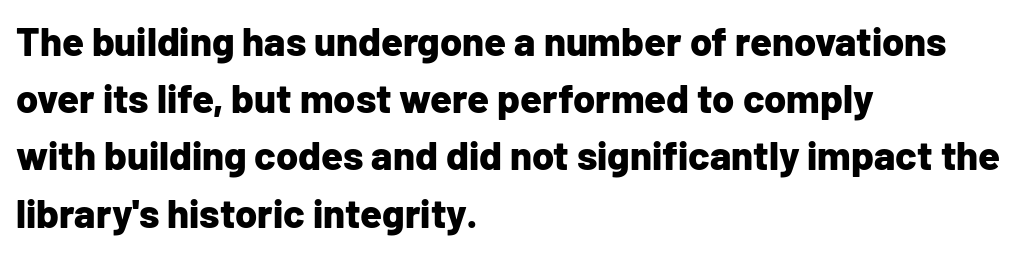
The image shows 40 px bold sans-serif type, upright; set left-aligned, normal line spacing (1.43x), normal letter spacing, not underlined; low stroke contrast and a medium x-height.
